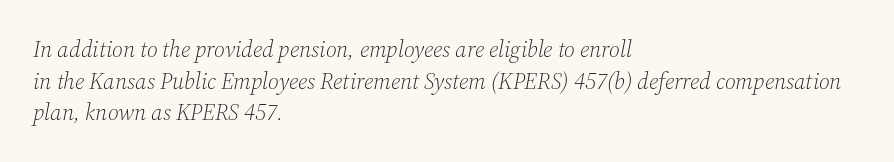
The image shows 23 px text type, italic (leaning right); set left-aligned, normal line spacing (1.38x), normal letter spacing, not underlined.
